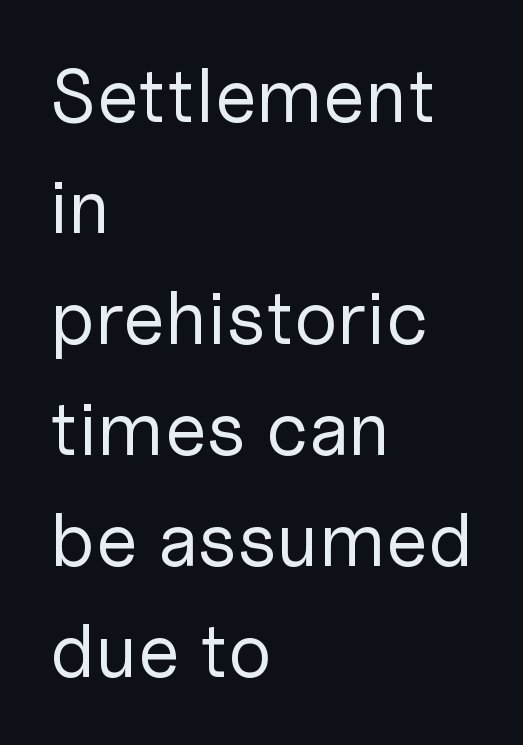
{"serif": "no", "italic": "no", "bold": "no", "weight": "regular", "width": "normal", "stroke_contrast": "low", "x_height": "medium", "monospaced": "no", "underline": "no", "align": "left", "line_spacing": "normal", "line_spacing_ratio": 1.46, "letter_spacing": "normal", "letter_spacing_em": 0.0, "glyph_px": 76}
